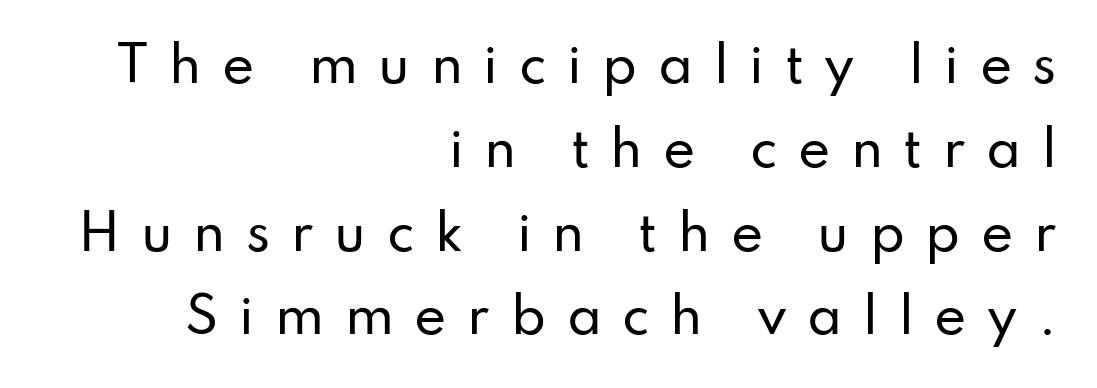
These lines are rendered in a variable-pitch font. The compositor pushed each line to the right boundary. A roman cut, with each character standing at attention. Glance below the letters and you will spot only blank space.
